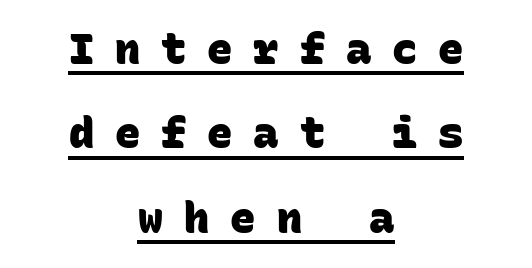
{"serif": "no", "bold": "yes", "weight": "heavy", "width": "normal", "stroke_contrast": "low", "x_height": "large", "monospaced": "yes", "underline": "yes", "align": "center", "line_spacing": "loose", "line_spacing_ratio": 2.01, "letter_spacing": "wide", "letter_spacing_em": 0.5, "glyph_px": 42}
